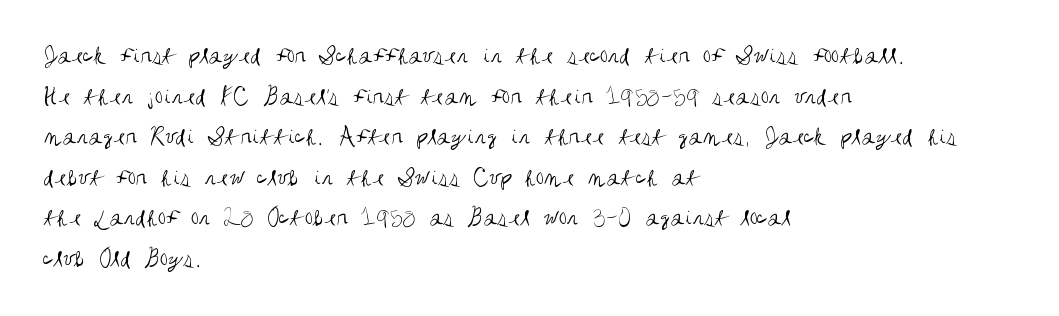
{"bold": "no", "underline": "no", "align": "left", "line_spacing": "normal", "line_spacing_ratio": 1.56, "letter_spacing": "normal", "letter_spacing_em": 0.0, "glyph_px": 26}
